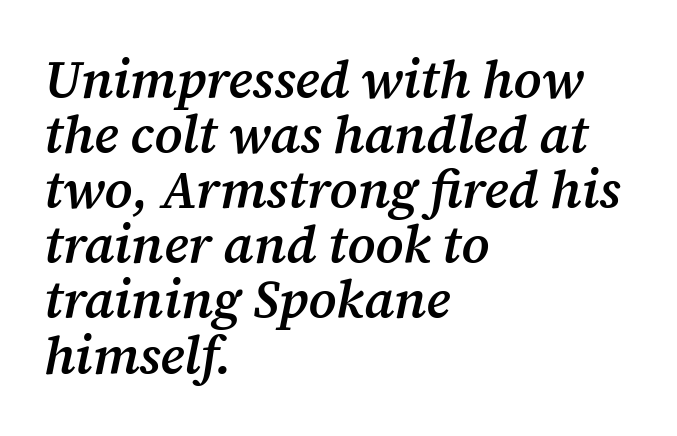
{"serif": "yes", "italic": "yes", "lean": "right", "slant_degrees": 12, "bold": "semi", "weight": "semibold", "width": "normal", "stroke_contrast": "medium", "x_height": "medium", "monospaced": "no", "underline": "no", "align": "left", "line_spacing": "tight", "line_spacing_ratio": 1.06, "letter_spacing": "normal", "letter_spacing_em": 0.0, "glyph_px": 52}
